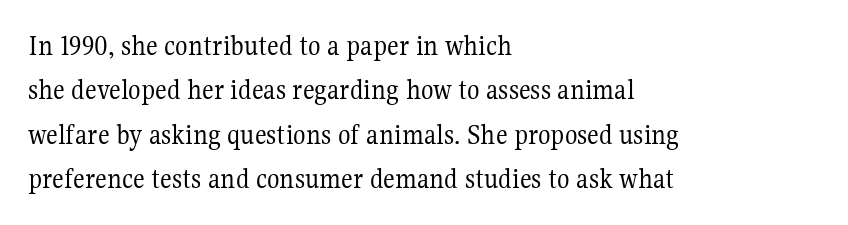
{"serif": "yes", "italic": "no", "bold": "no", "weight": "regular", "width": "normal", "stroke_contrast": "medium", "x_height": "medium", "monospaced": "no", "underline": "no", "align": "left", "line_spacing": "normal", "line_spacing_ratio": 1.53, "letter_spacing": "normal", "letter_spacing_em": 0.0, "glyph_px": 29}
